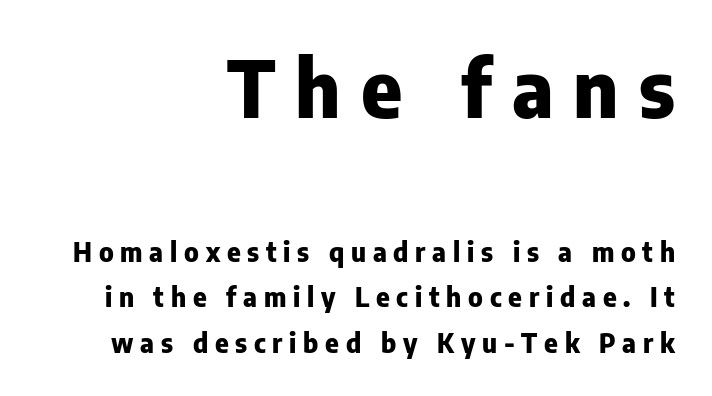
The image shows 78 px heavy sans-serif type, upright; set right-aligned, line spacing 1.74x, unusually wide letter spacing (+0.26 em), not underlined; the first (top) block is 3.0x larger; low stroke contrast and a medium x-height.
